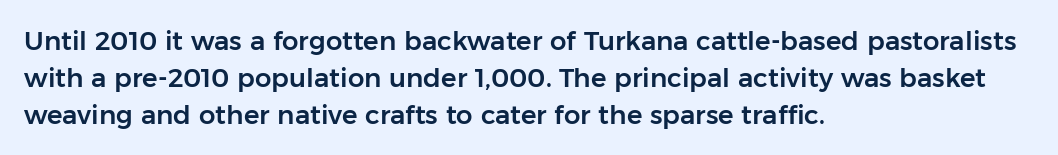
{"italic": "no", "underline": "no", "align": "left", "line_spacing": "normal", "line_spacing_ratio": 1.42, "letter_spacing": "normal", "letter_spacing_em": 0.0, "glyph_px": 26}
